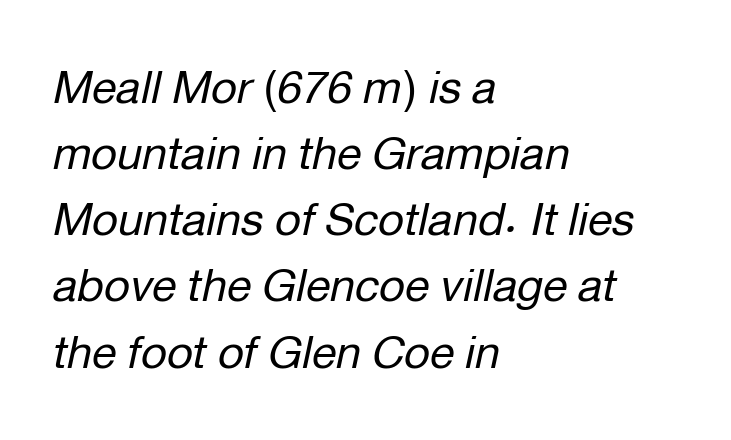
{"italic": "yes", "lean": "right", "slant_degrees": 12, "bold": "no", "weight": "regular", "width": "normal", "stroke_contrast": "low", "x_height": "medium", "monospaced": "no", "underline": "no", "align": "left", "line_spacing": "normal", "line_spacing_ratio": 1.47, "letter_spacing": "normal", "letter_spacing_em": 0.0, "glyph_px": 45}
